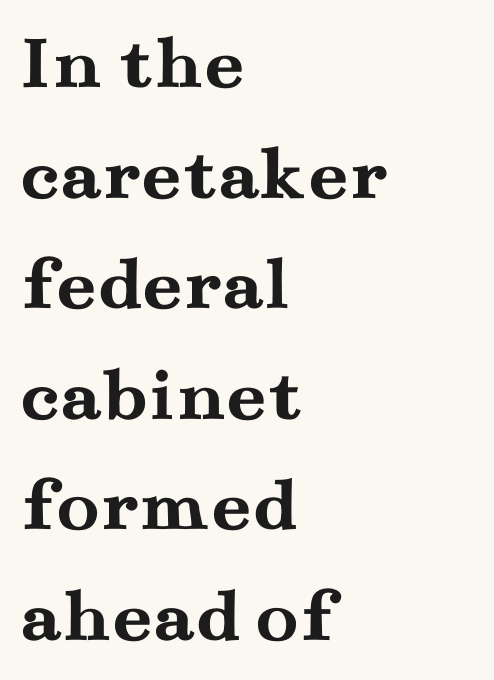
The characters display serif detailing at their extremities. The designer left line spacing at the default. These lines carry a lot of weight — the face is fully bold. The string is rendered with underlining switched off. The rag falls on the right side of this text block. The passage shown is typed in a proportional face where columns would drift.
